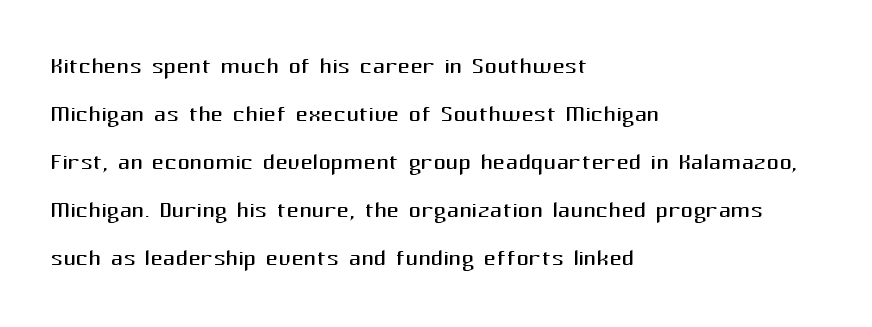
Alignment: flush left. Varying glyph widths throughout — classic text-font behaviour. Ink coverage per letter is moderate at most. Type style note: lacks serifs. This rendering leaves character spacing at its baseline value. Upright lettering throughout.
